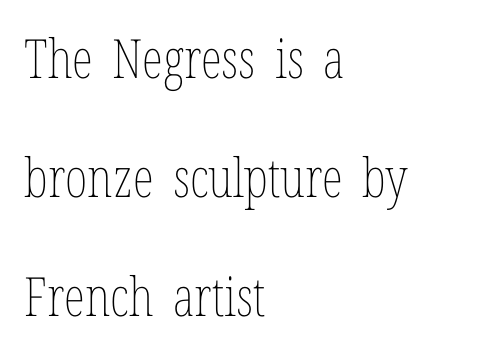
The image shows 54 px thin, condensed type, upright; set left-aligned, loose line spacing (2.2x), normal letter spacing, not underlined; low stroke contrast and a medium x-height.
